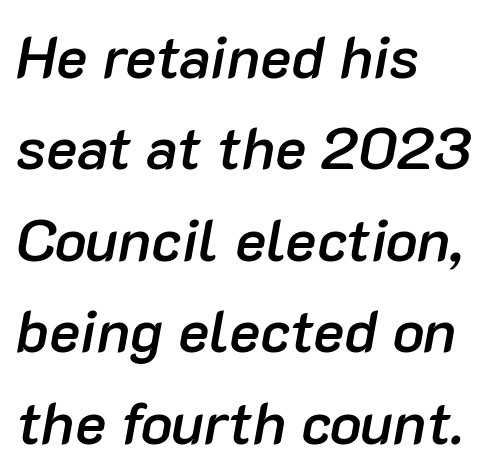
Q: Is the text bold? A: Semi-bold.
Q: Is the text italic (slanted)? A: Yes, it leans right by about 10 degrees.
Q: Is the text underlined? A: No.
Q: How is the paragraph aligned? A: Left-aligned.
Q: Is the spacing between letters normal or unusually wide? A: Normal.
Q: Is the spacing between lines tight, normal or loose? A: Normal.
Q: Width (condensed, normal, or wide)? A: Normal.
Q: Stroke contrast? A: Low.
Q: x-height? A: Medium.
Q: Monospaced? A: No.
